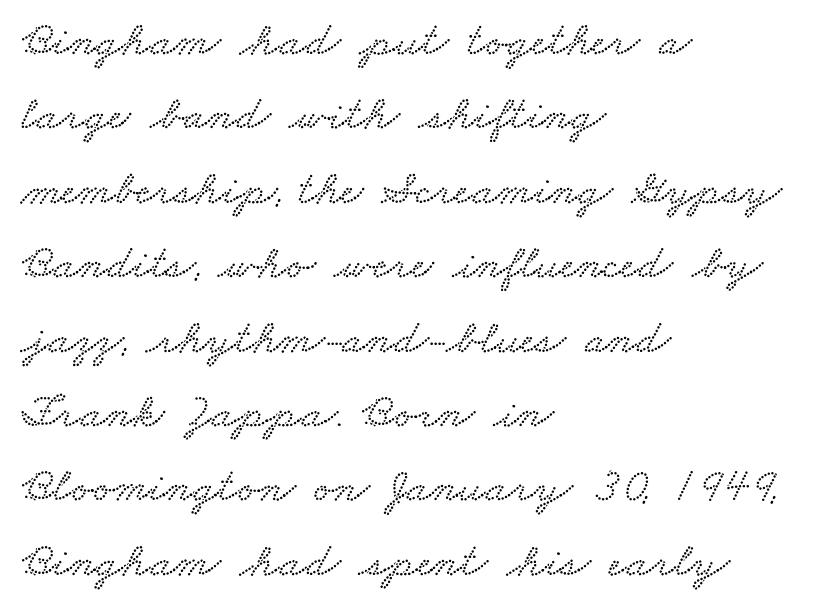
Q: Is the text underlined? A: No.
Q: How is the paragraph aligned? A: Left-aligned.
Q: Is the spacing between letters normal or unusually wide? A: Normal.
Q: Is the spacing between lines tight, normal or loose? A: Normal.
Q: Width (condensed, normal, or wide)? A: Wide.
Q: Stroke contrast? A: Low.
Q: x-height? A: Small.
Q: Monospaced? A: No.
